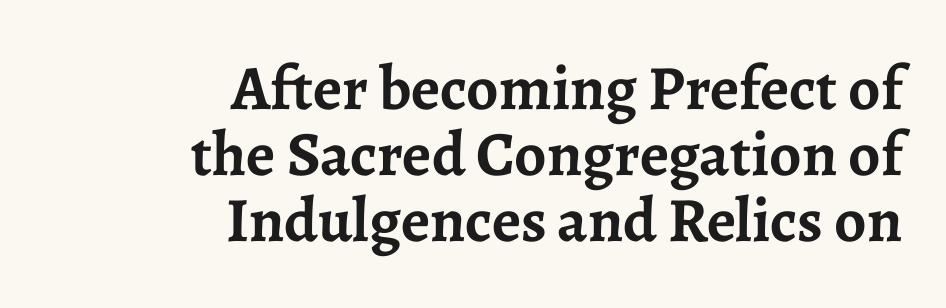
Q: Is the text bold? A: Yes.
Q: Is the text italic (slanted)? A: No, it is upright.
Q: Is the typeface a serif or a sans-serif typeface? A: Serif.
Q: Is the text underlined? A: No.
Q: How is the paragraph aligned? A: Right-aligned.
Q: Is the spacing between letters normal or unusually wide? A: Normal.
Q: Is the spacing between lines tight, normal or loose? A: Tight.
Q: Width (condensed, normal, or wide)? A: Normal.
Q: Stroke contrast? A: Low.
Q: x-height? A: Medium.
Q: Monospaced? A: No.
